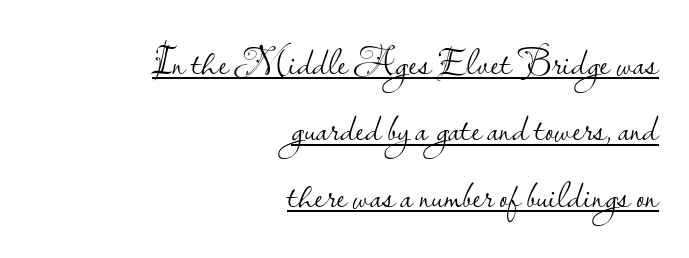
Q: Is the text bold? A: No.
Q: Is the text italic (slanted)? A: Yes.
Q: Is the typeface a serif or a sans-serif typeface? A: Sans-serif.
Q: Is the text underlined? A: Yes.
Q: How is the paragraph aligned? A: Right-aligned.
Q: Is the spacing between letters normal or unusually wide? A: Normal.
Q: Is the spacing between lines tight, normal or loose? A: Normal.
Q: Width (condensed, normal, or wide)? A: Normal.
Q: Stroke contrast? A: Low.
Q: x-height? A: Small.
Q: Monospaced? A: No.
